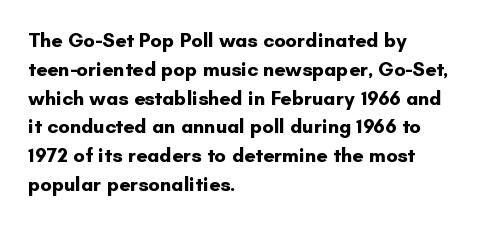
Q: Is the text bold? A: Yes.
Q: Is the text italic (slanted)? A: No, it is upright.
Q: Is the text underlined? A: No.
Q: How is the paragraph aligned? A: Left-aligned.
Q: Is the spacing between letters normal or unusually wide? A: Normal.
Q: Is the spacing between lines tight, normal or loose? A: Normal.
